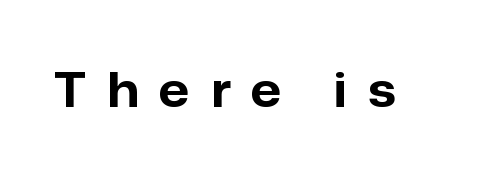
Q: Is the text bold? A: Yes.
Q: Is the text italic (slanted)? A: No, it is upright.
Q: Is the typeface a serif or a sans-serif typeface? A: Sans-serif.
Q: Is the text underlined? A: No.
Q: Is the spacing between letters normal or unusually wide? A: Unusually wide.
Q: Width (condensed, normal, or wide)? A: Normal.
Q: Stroke contrast? A: Low.
Q: x-height? A: Medium.
Q: Monospaced? A: No.
